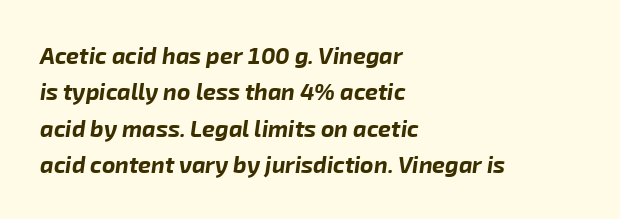
The image shows 23 px bold type, italic (leaning right); set left-aligned, normal line spacing (1.58x), normal letter spacing, not underlined.
